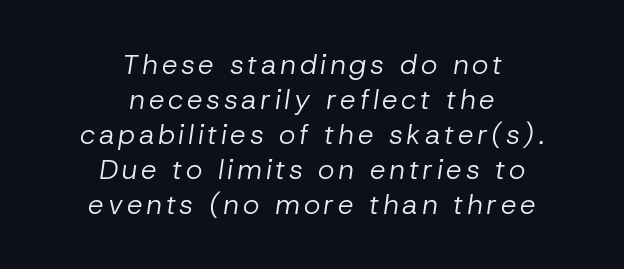
What's the leading like? Ordinary, nothing unusual. A quiet, ordinary-to-light weight characterises the typeface. The passage shown is typed in a proportional face where columns would drift. The baseline area is clear. These lines were composed using italics. Which margin do the lines hug? Neither — every line sits in the middle.
